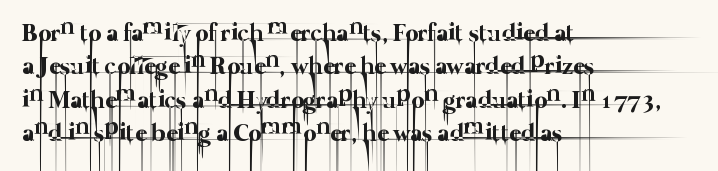
Heaviness? Minimal to ordinary, like unemphasized prose. The rendering keeps characters at their native spacing. Lines of text with bare space underneath. A student would call this left alignment; a typographer would say flush left, rag right. Evenly set lines give the paragraph a standard silhouette.
